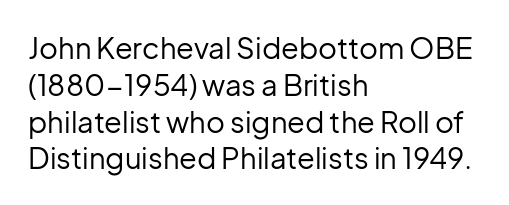
The image shows 29 px regular-weight sans-serif type, upright; set left-aligned, normal line spacing (1.27x), normal letter spacing, not underlined; low stroke contrast and a medium x-height.
